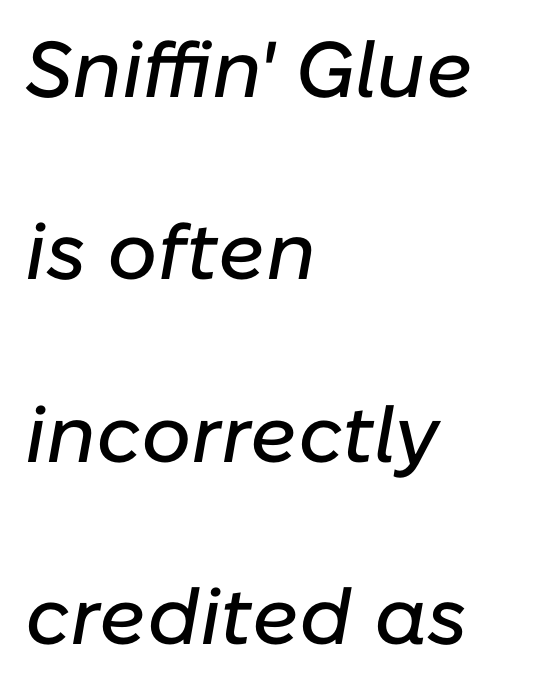
Glance below the letters and you will spot only blank space. One glance says open: line gaps are wider than usual. These lines are set flush left with a ragged right edge. Slant detected: the letters are inclined. There is no visible air inserted between adjacent glyphs.
